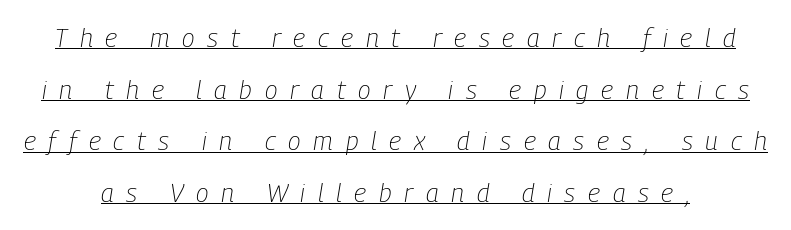
Q: Is the text bold? A: No.
Q: Is the text italic (slanted)? A: Yes, it leans right by about 9 degrees.
Q: Is the text underlined? A: Yes.
Q: Is the spacing between letters normal or unusually wide? A: Unusually wide.
Q: Is the spacing between lines tight, normal or loose? A: Loose.
